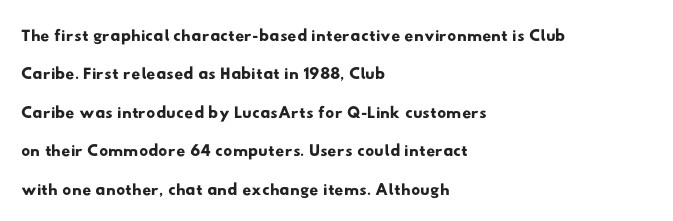
A student would call this left alignment; a typographer would say flush left, rag right. The space beneath each line is pristine and unruled. The gaps between neighbouring characters are ordinary and unremarkable. The designer left line spacing at the default.
